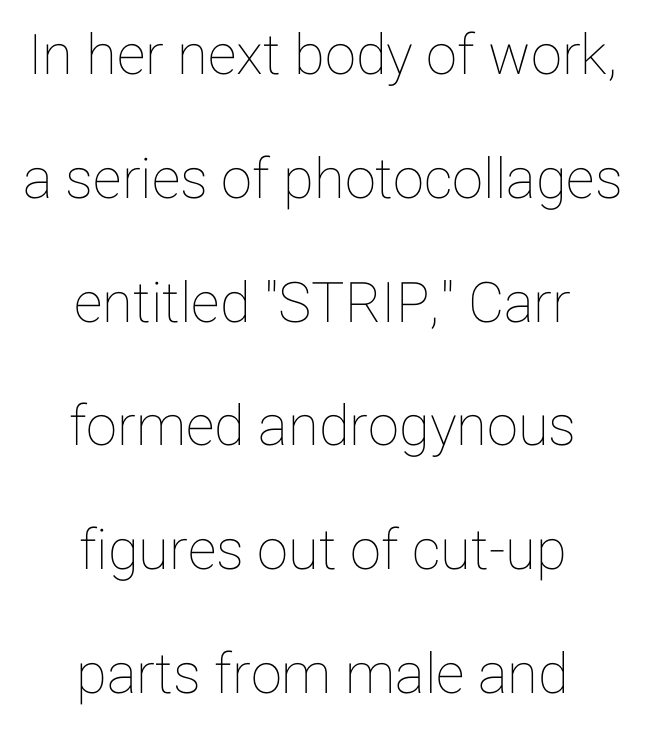
{"italic": "no", "width": "normal", "stroke_contrast": "low", "x_height": "medium", "monospaced": "no", "underline": "no", "align": "center", "line_spacing": "loose", "line_spacing_ratio": 2.21, "letter_spacing": "normal", "letter_spacing_em": 0.0, "glyph_px": 56}
